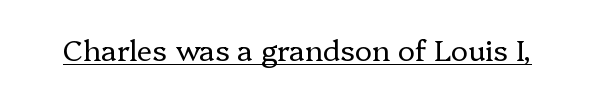
Does extra space separate the letters? No, they use regular spacing. Posture: upright roman. The passage shown is not bold in any degree. You can tell from the footed stems that serif type was used. The face used here is proportionally spaced, like ordinary book or web type.
